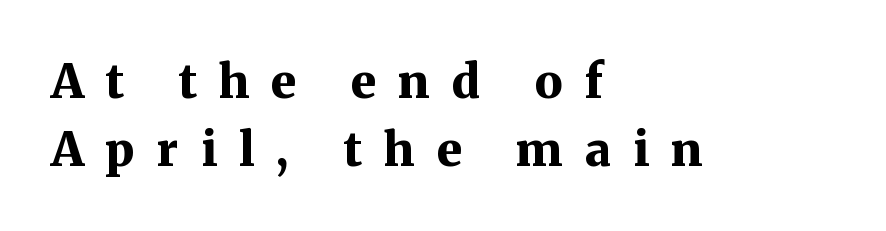
{"serif": "yes", "italic": "no", "bold": "yes", "weight": "bold", "width": "normal", "stroke_contrast": "medium", "x_height": "medium", "monospaced": "no", "underline": "no", "align": "left", "line_spacing": "normal", "line_spacing_ratio": 1.45, "letter_spacing": "wide", "letter_spacing_em": 0.47, "glyph_px": 47}
